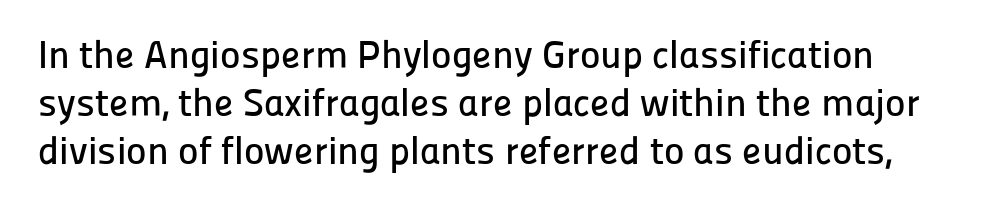
Nobody drew a line under any word here. Standard letterfit; no display-style spreading of the glyphs. Look at the bottom of the vertical strokes: they stop flat, with no serifs. Proportional: the letters do not fall into vertical columns.
